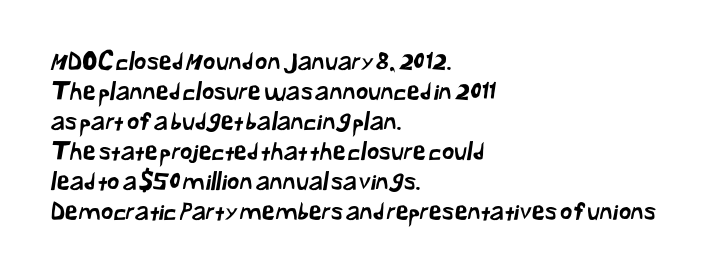
Q: Is the text underlined? A: No.
Q: How is the paragraph aligned? A: Left-aligned.
Q: Is the spacing between letters normal or unusually wide? A: Normal.
Q: Is the spacing between lines tight, normal or loose? A: Normal.
